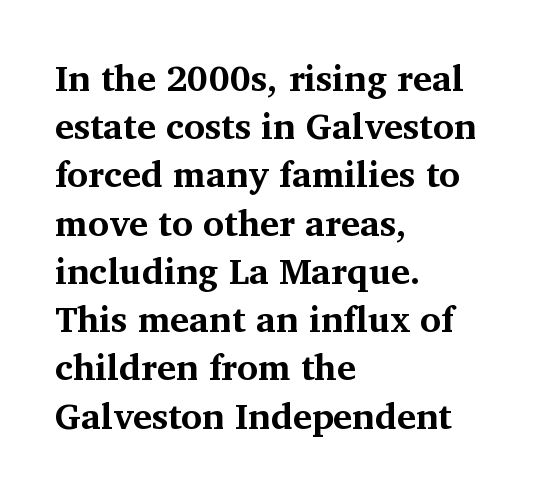
The image shows 36 px bold serif type, upright; set left-aligned, normal line spacing (1.34x), normal letter spacing, not underlined; medium stroke contrast and a medium x-height.
